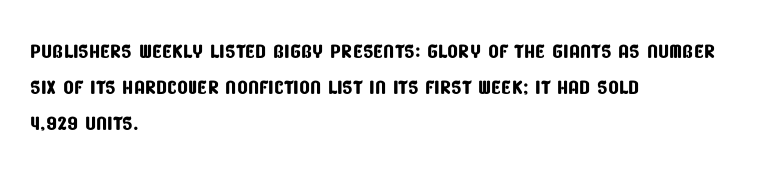
Q: Is the typeface a serif or a sans-serif typeface? A: Sans-serif.
Q: Is the text underlined? A: No.
Q: How is the paragraph aligned? A: Left-aligned.
Q: Is the spacing between letters normal or unusually wide? A: Normal.
Q: Is the spacing between lines tight, normal or loose? A: Normal.
Q: Width (condensed, normal, or wide)? A: Condensed.
Q: Stroke contrast? A: Low.
Q: x-height? A: Large.
Q: Monospaced? A: No.
